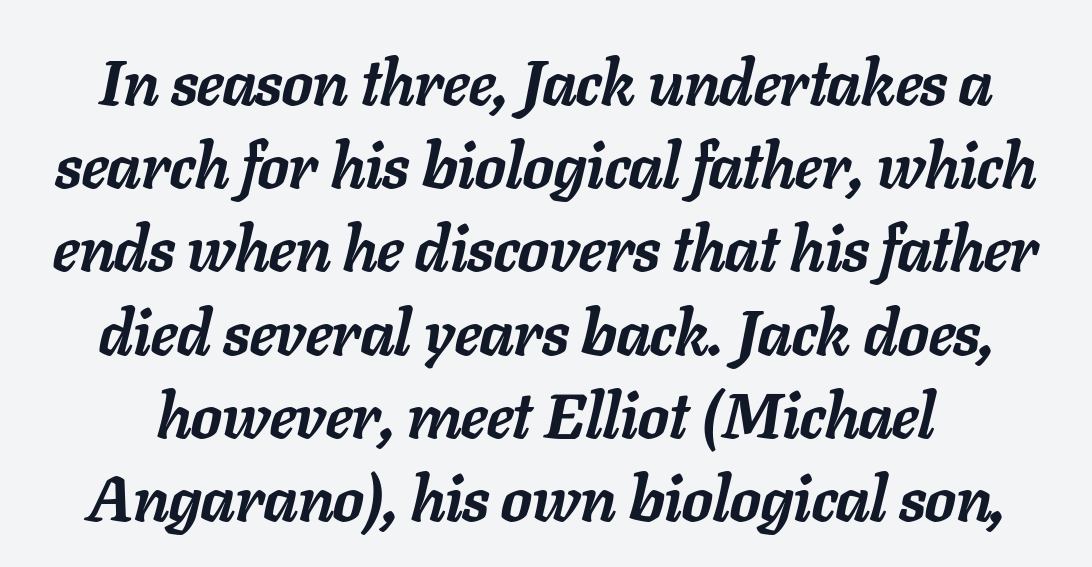
Q: Is the text bold? A: Yes.
Q: Is the text italic (slanted)? A: Yes, it leans right by about 11 degrees.
Q: Is the text underlined? A: No.
Q: Is the spacing between letters normal or unusually wide? A: Normal.
Q: Is the spacing between lines tight, normal or loose? A: Normal.
Q: Width (condensed, normal, or wide)? A: Normal.
Q: Stroke contrast? A: Low.
Q: x-height? A: Medium.
Q: Monospaced? A: No.
